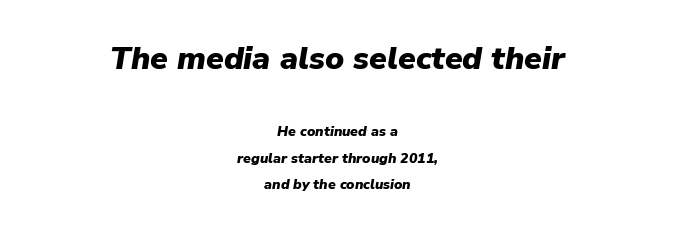
{"italic": "yes", "lean": "right", "slant_degrees": 9, "bold": "yes", "weight": "heavy", "width": "normal", "stroke_contrast": "low", "x_height": "medium", "monospaced": "no", "underline": "no", "align": "center", "line_spacing_ratio": 1.87, "letter_spacing": "normal", "letter_spacing_em": 0.0, "larger_block": "first", "size_ratio": 2.29, "glyph_px": 32}
